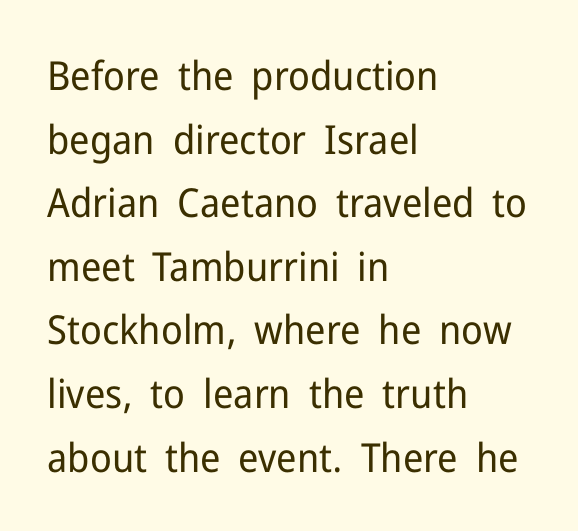
Q: Is the text bold? A: No.
Q: Is the text italic (slanted)? A: No, it is upright.
Q: Is the typeface a serif or a sans-serif typeface? A: Sans-serif.
Q: Is the text underlined? A: No.
Q: How is the paragraph aligned? A: Left-aligned.
Q: Is the spacing between letters normal or unusually wide? A: Normal.
Q: Is the spacing between lines tight, normal or loose? A: Normal.
Q: Width (condensed, normal, or wide)? A: Normal.
Q: Stroke contrast? A: Low.
Q: x-height? A: Medium.
Q: Monospaced? A: No.
